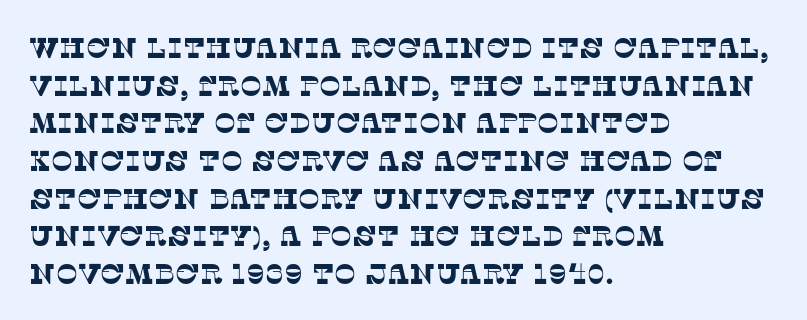
Is this a fixed-width face? No — the glyphs have proportional, varying widths. Nothing unusual about the tracking: characters are spaced as the font intends. Visually the block forms a straight wall on the left and a jagged coastline on the right. The area under the type is left untouched. The space between consecutive lines is moderate.
